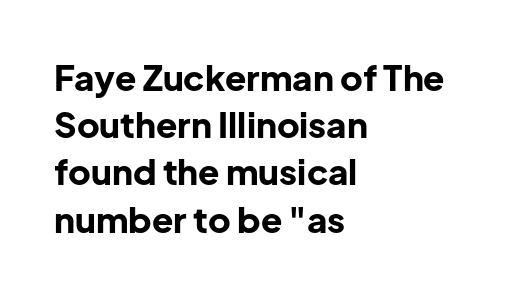
The image shows 35 px bold sans-serif type, upright; set left-aligned, normal line spacing (1.35x), normal letter spacing, not underlined; low stroke contrast and a medium x-height.
